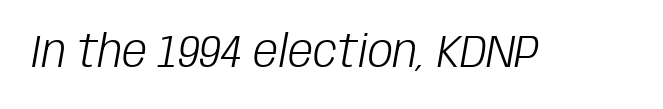
The image shows 45 px light, condensed type, italic (leaning right); set normal letter spacing, not underlined; low stroke contrast and a large x-height.
